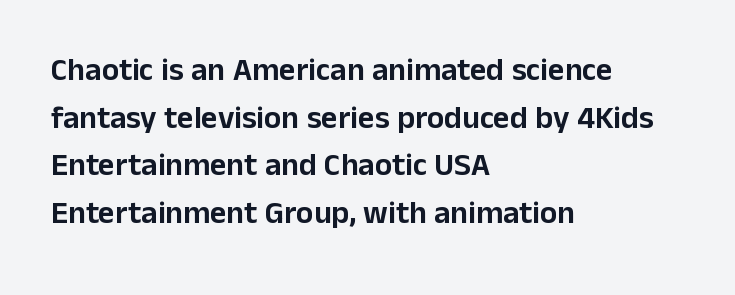
Q: Is the text italic (slanted)? A: No, it is upright.
Q: Is the typeface a serif or a sans-serif typeface? A: Sans-serif.
Q: Is the text underlined? A: No.
Q: How is the paragraph aligned? A: Left-aligned.
Q: Is the spacing between letters normal or unusually wide? A: Normal.
Q: Is the spacing between lines tight, normal or loose? A: Normal.
Q: Width (condensed, normal, or wide)? A: Normal.
Q: Stroke contrast? A: Low.
Q: x-height? A: Medium.
Q: Monospaced? A: No.
